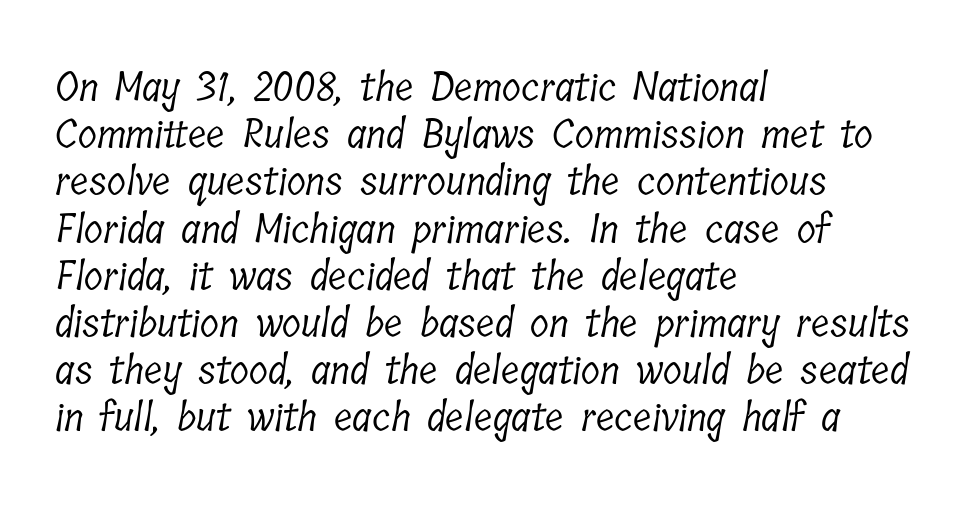
{"serif": "yes", "bold": "no", "weight": "light", "width": "condensed", "stroke_contrast": "low", "x_height": "medium", "monospaced": "no", "underline": "no", "align": "left", "line_spacing_ratio": 1.21, "letter_spacing": "normal", "letter_spacing_em": 0.0, "glyph_px": 39}
